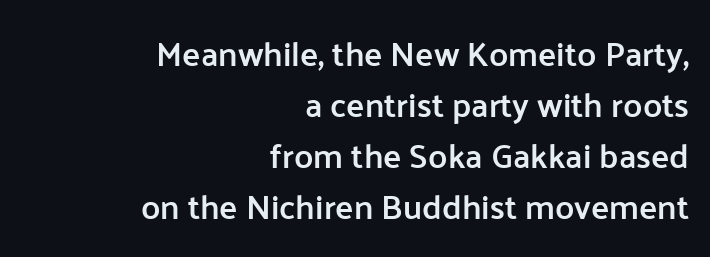
Q: Is the text bold? A: Semi-bold.
Q: Is the text italic (slanted)? A: No, it is upright.
Q: Is the typeface a serif or a sans-serif typeface? A: Sans-serif.
Q: Is the text underlined? A: No.
Q: How is the paragraph aligned? A: Right-aligned.
Q: Is the spacing between letters normal or unusually wide? A: Normal.
Q: Is the spacing between lines tight, normal or loose? A: Normal.
Q: Width (condensed, normal, or wide)? A: Normal.
Q: Stroke contrast? A: Low.
Q: x-height? A: Medium.
Q: Monospaced? A: No.
